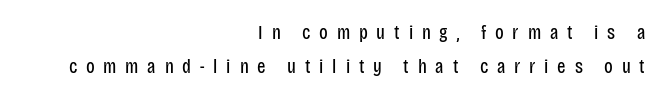
Q: Is the text bold? A: No.
Q: Is the text italic (slanted)? A: No, it is upright.
Q: Is the text underlined? A: No.
Q: How is the paragraph aligned? A: Right-aligned.
Q: Is the spacing between letters normal or unusually wide? A: Unusually wide.
